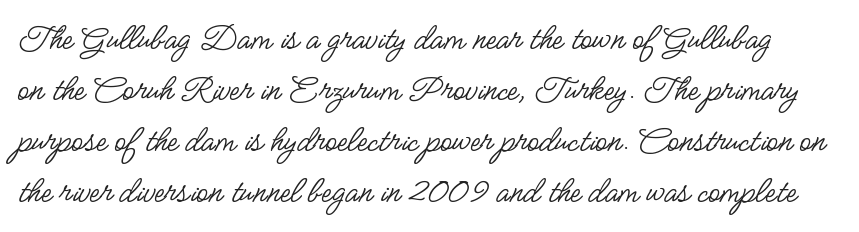
{"serif": "no", "bold": "no", "weight": "regular", "width": "condensed", "stroke_contrast": "low", "x_height": "small", "monospaced": "no", "underline": "no", "line_spacing": "normal", "line_spacing_ratio": 1.34, "letter_spacing": "normal", "letter_spacing_em": 0.0, "glyph_px": 38}
